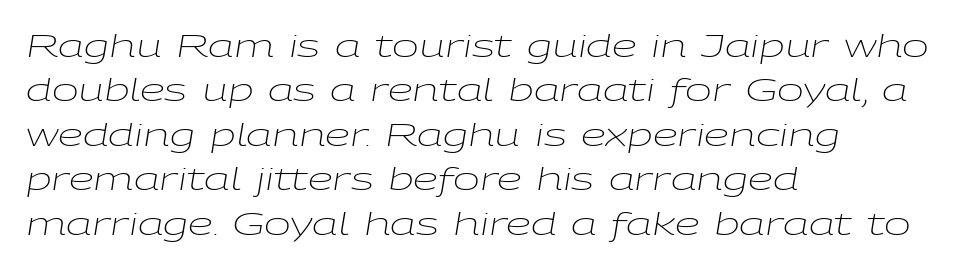
{"italic": "yes", "lean": "right", "slant_degrees": 9, "bold": "no", "weight": "light", "width": "wide", "stroke_contrast": "low", "x_height": "medium", "monospaced": "no", "underline": "no", "align": "left", "line_spacing": "normal", "line_spacing_ratio": 1.39, "letter_spacing": "normal", "letter_spacing_em": 0.0, "glyph_px": 32}
